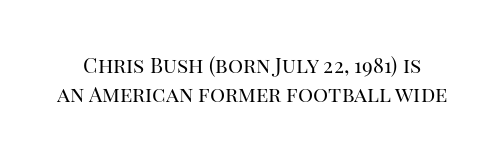
{"italic": "no", "bold": "no", "underline": "no", "line_spacing": "normal", "line_spacing_ratio": 1.36, "letter_spacing": "normal", "letter_spacing_em": 0.0, "glyph_px": 21}
